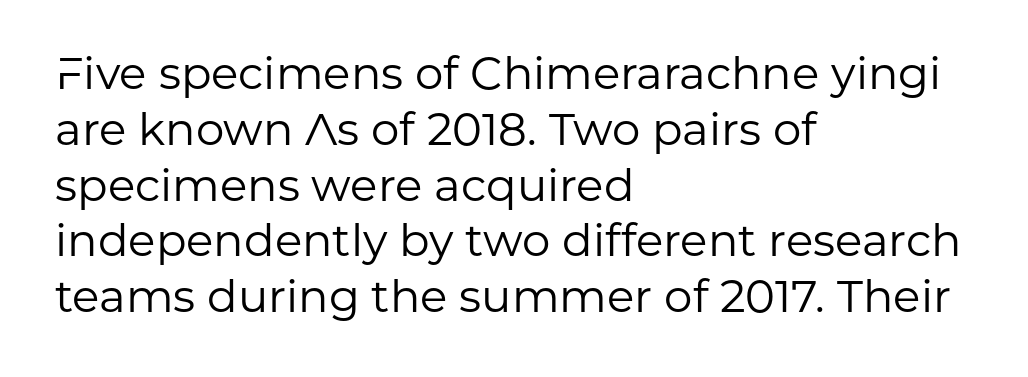
The image shows 45 px regular-weight sans-serif type, upright; set left-aligned, line spacing 1.24x, normal letter spacing, not underlined; low stroke contrast and a medium x-height.
